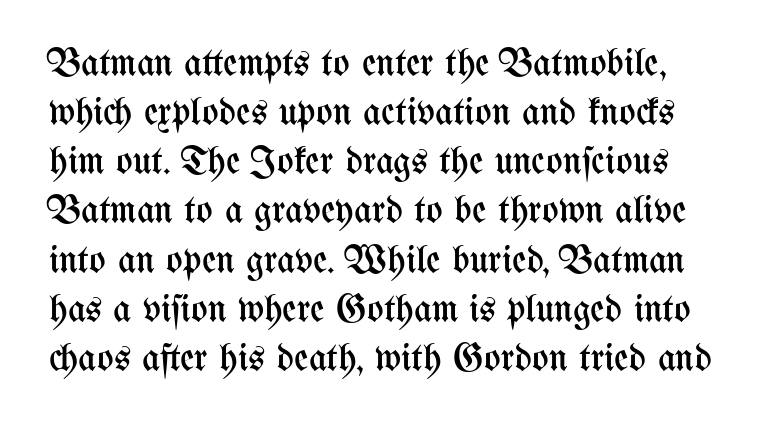
The image shows 39 px regular-weight, condensed type, upright; set normal line spacing (1.26x), normal letter spacing, not underlined; medium stroke contrast and a medium x-height.
